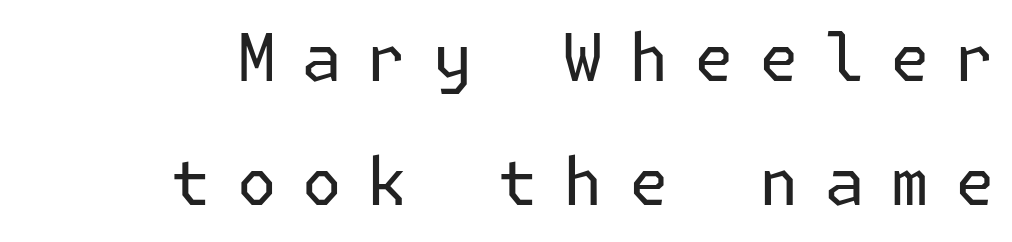
{"serif": "no", "italic": "no", "bold": "no", "weight": "regular", "width": "normal", "stroke_contrast": "low", "x_height": "medium", "underline": "no", "align": "right", "line_spacing_ratio": 1.88, "letter_spacing": "wide", "letter_spacing_em": 0.39, "glyph_px": 66}
